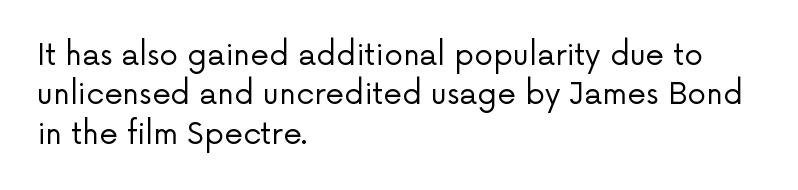
{"serif": "no", "italic": "no", "bold": "no", "weight": "regular", "width": "normal", "stroke_contrast": "low", "x_height": "medium", "monospaced": "no", "underline": "no", "align": "left", "line_spacing": "normal", "line_spacing_ratio": 1.31, "letter_spacing": "normal", "letter_spacing_em": 0.0, "glyph_px": 30}
